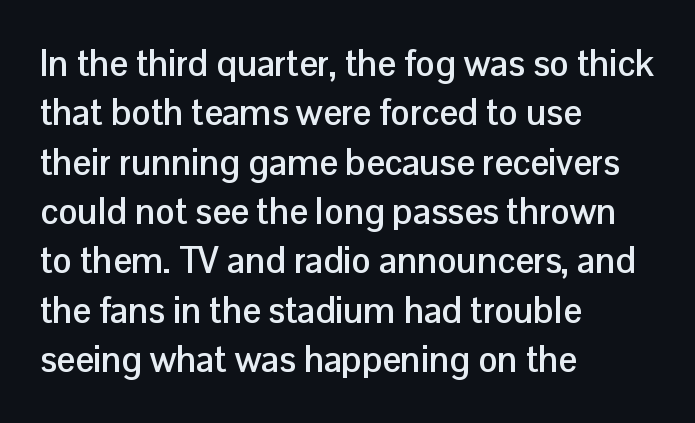
{"serif": "no", "italic": "no", "bold": "yes", "weight": "semibold", "width": "normal", "stroke_contrast": "low", "x_height": "medium", "monospaced": "no", "underline": "no", "align": "left", "line_spacing": "normal", "line_spacing_ratio": 1.37, "letter_spacing": "normal", "letter_spacing_em": 0.0, "glyph_px": 36}
